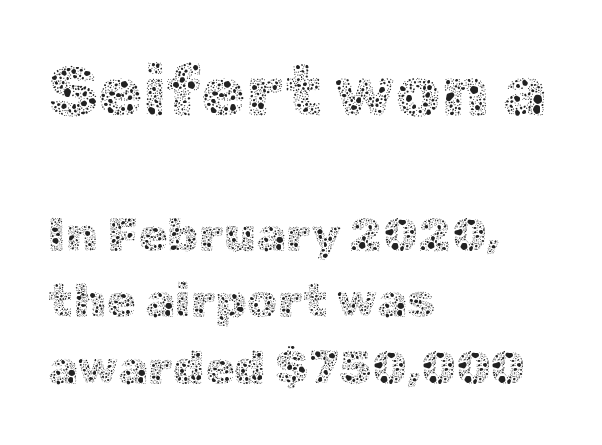
Q: Is the text bold? A: No.
Q: Is the text italic (slanted)? A: No, it is upright.
Q: Is the text underlined? A: No.
Q: How is the paragraph aligned? A: Left-aligned.
Q: Is the spacing between letters normal or unusually wide? A: Normal.
Q: Is the spacing between lines tight, normal or loose? A: Normal.
Q: Which block of text is set in a larger size, the first (top) or the second (bottom)? A: The first (top) one.
Q: Width (condensed, normal, or wide)? A: Normal.
Q: x-height? A: Medium.
Q: Monospaced? A: No.
